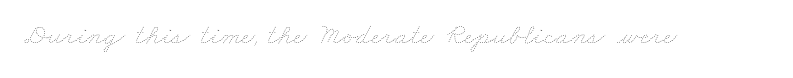
Is the stroke heavy? The answer is a plain regular-or-lighter. Do the characters align in a grid? No, the font is proportional. Spacing between characters is what you'd get straight out of the box. The area under the type is left untouched.
